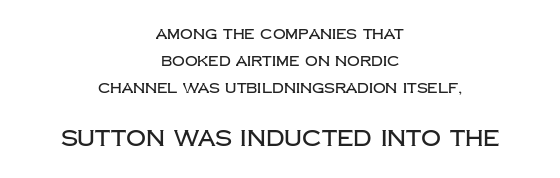
Q: Is the text italic (slanted)? A: No, it is upright.
Q: Is the text underlined? A: No.
Q: How is the paragraph aligned? A: Centered.
Q: Is the spacing between letters normal or unusually wide? A: Normal.
Q: Is the spacing between lines tight, normal or loose? A: Loose.
Q: Which block of text is set in a larger size, the first (top) or the second (bottom)? A: The second (bottom) one.
